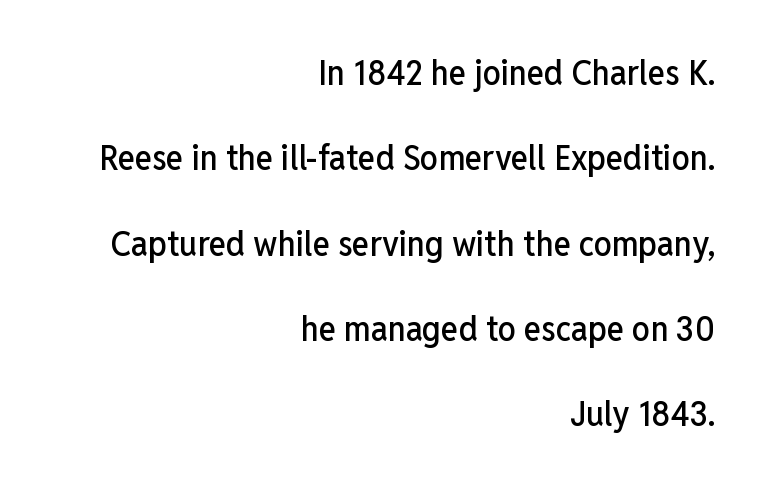
The letters sit at their default tracking, neither squeezed nor spread. Type style note: lacks serifs. In CSS terms this would be text-align: right. You can tell it's not italic because the verticals are truly vertical. Type without underlining.
